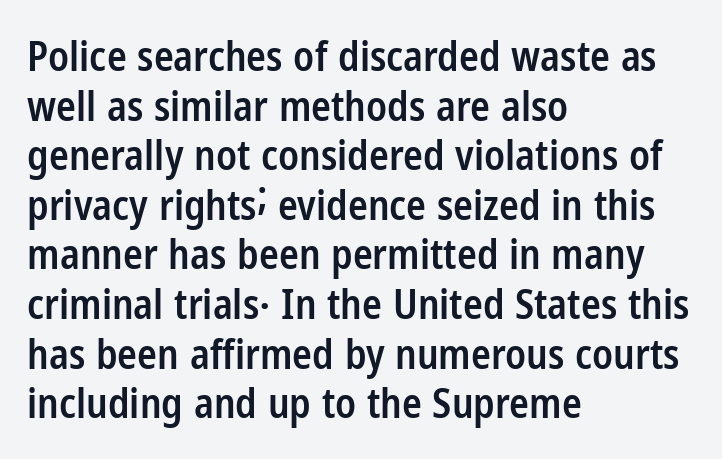
Q: Is the text bold? A: Semi-bold.
Q: Is the text italic (slanted)? A: No, it is upright.
Q: Is the typeface a serif or a sans-serif typeface? A: Sans-serif.
Q: Is the text underlined? A: No.
Q: How is the paragraph aligned? A: Left-aligned.
Q: Is the spacing between letters normal or unusually wide? A: Normal.
Q: Width (condensed, normal, or wide)? A: Condensed.
Q: Stroke contrast? A: Low.
Q: x-height? A: Medium.
Q: Monospaced? A: No.
